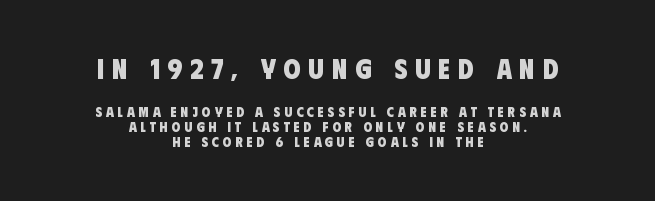
{"serif": "no", "bold": "yes", "weight": "heavy", "width": "condensed", "stroke_contrast": "low", "x_height": "large", "monospaced": "no", "underline": "no", "align": "center", "line_spacing": "tight", "line_spacing_ratio": 1.07, "letter_spacing": "wide", "letter_spacing_em": 0.28, "larger_block": "first", "size_ratio": 2.0, "glyph_px": 28}
